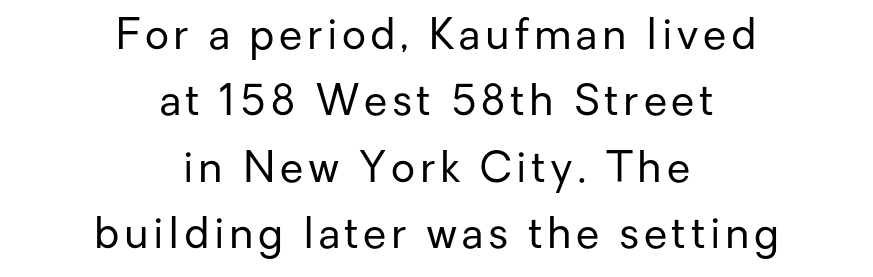
The image shows 42 px regular-weight sans-serif type, upright; set centered, normal line spacing (1.58x), not underlined; low stroke contrast and a medium x-height.
